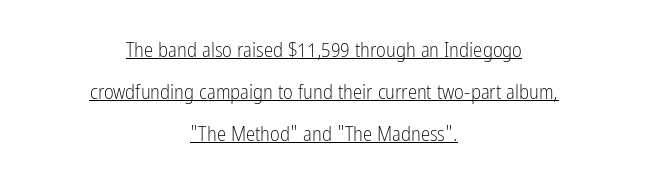
Q: Is the text bold? A: No.
Q: Is the text italic (slanted)? A: No, it is upright.
Q: Is the text underlined? A: Yes.
Q: How is the paragraph aligned? A: Centered.
Q: Is the spacing between letters normal or unusually wide? A: Normal.
Q: Is the spacing between lines tight, normal or loose? A: Loose.
